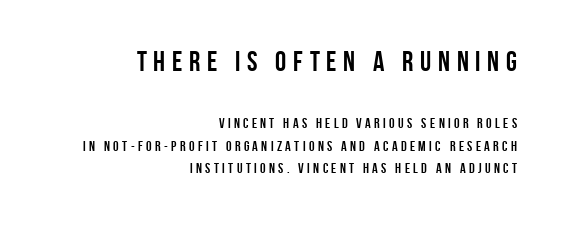
{"serif": "no", "italic": "no", "bold": "yes", "weight": "semibold", "width": "condensed", "stroke_contrast": "low", "x_height": "large", "monospaced": "no", "underline": "no", "align": "right", "line_spacing": "normal", "line_spacing_ratio": 1.6, "letter_spacing": "wide", "letter_spacing_em": 0.24, "larger_block": "first", "size_ratio": 2.0, "glyph_px": 28}
